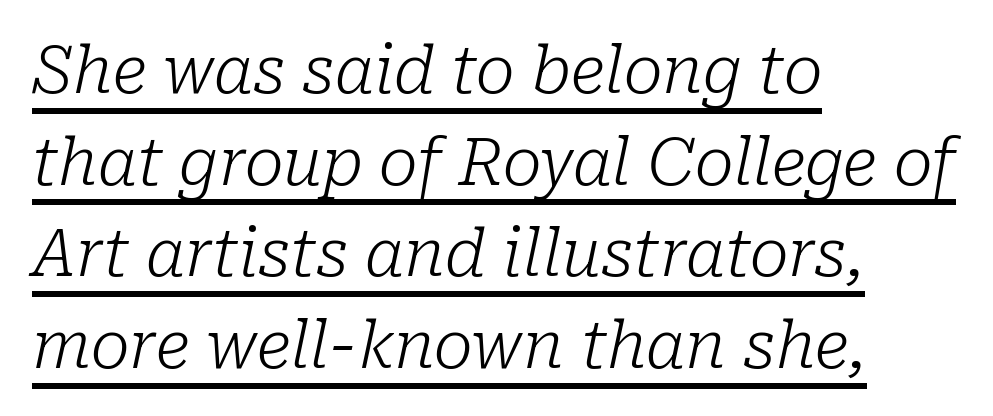
Q: Is the text bold? A: No.
Q: Is the text italic (slanted)? A: Yes, it leans right by about 10 degrees.
Q: Is the typeface a serif or a sans-serif typeface? A: Serif.
Q: Is the text underlined? A: Yes.
Q: How is the paragraph aligned? A: Left-aligned.
Q: Is the spacing between letters normal or unusually wide? A: Normal.
Q: Is the spacing between lines tight, normal or loose? A: Normal.
Q: Width (condensed, normal, or wide)? A: Normal.
Q: Stroke contrast? A: Low.
Q: x-height? A: Medium.
Q: Monospaced? A: No.
